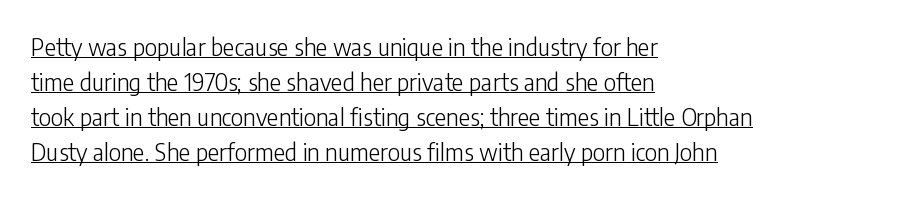
This sample uses plain, unmodified letter spacing. The block of text has a typical density, with ordinary space between rows. The face used here appears with an underline applied. Line starts are locked; line ends wander. Quick note: not italic, upright. No heavy texture on the line: the type isn't bold.
